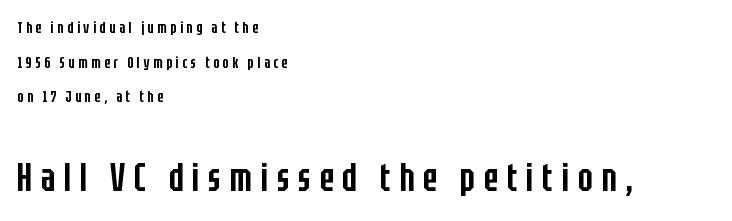
{"serif": "no", "italic": "no", "bold": "semi", "weight": "semibold", "width": "condensed", "stroke_contrast": "low", "x_height": "large", "monospaced": "no", "underline": "no", "align": "left", "line_spacing": "loose", "line_spacing_ratio": 2.17, "letter_spacing": "wide", "letter_spacing_em": 0.22, "larger_block": "second", "size_ratio": 2.44, "glyph_px": 39}
